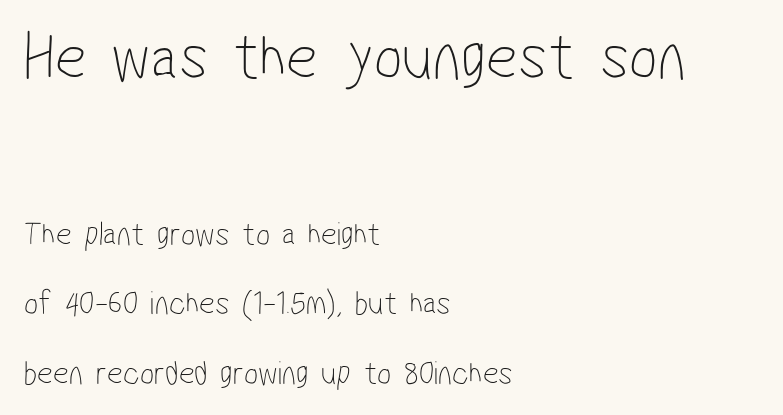
Note the varied advance widths — an 'i' is clearly narrower than an 'm'. Widely set lines give the paragraph a tall, airy silhouette. Alignment: flush left. Ink coverage per letter is moderate at most.
